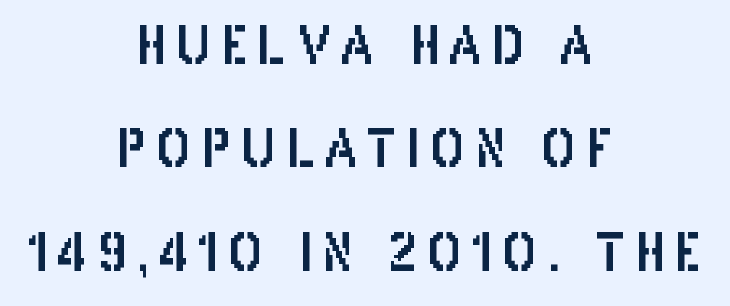
Q: Is the text italic (slanted)? A: No, it is upright.
Q: Is the typeface a serif or a sans-serif typeface? A: Sans-serif.
Q: Is the text underlined? A: No.
Q: How is the paragraph aligned? A: Centered.
Q: Is the spacing between lines tight, normal or loose? A: Loose.
Q: Width (condensed, normal, or wide)? A: Condensed.
Q: Stroke contrast? A: Low.
Q: x-height? A: Large.
Q: Monospaced? A: No.
